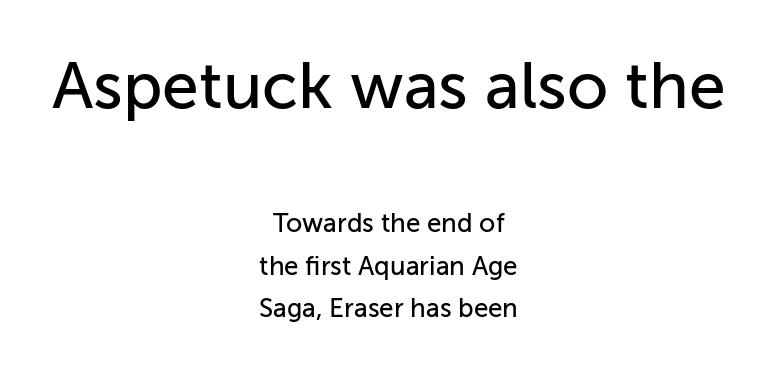
Every row of glyphs is offset so its center matches the block's center. Two sizes are in play, and the larger belongs to the first block. The space between consecutive lines is moderate. Inter-character spacing is left at the font's built-in metrics.
